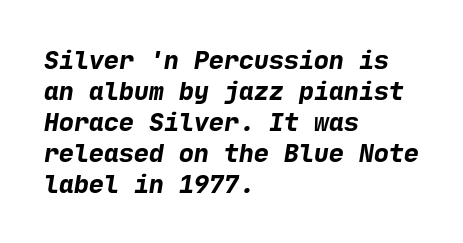
Q: Is the text bold? A: Yes.
Q: Is the text underlined? A: No.
Q: How is the paragraph aligned? A: Left-aligned.
Q: Is the spacing between letters normal or unusually wide? A: Normal.
